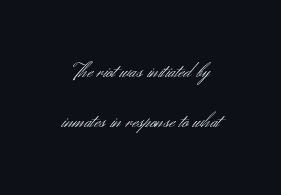
The passage shown has conventional tracking throughout. Leading is clearly above the norm, producing a sparse column. The characters are drawn with everyday or finer stroke widths. Plain, unruled lines of type.
